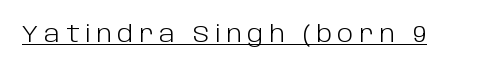
The sample's only ornament is a line tracing under the words. The letters stand upright; this is a roman face. These glyphs show unthickened strokes, regular width or finer. You could only call the tracking loose — the letters float apart.
